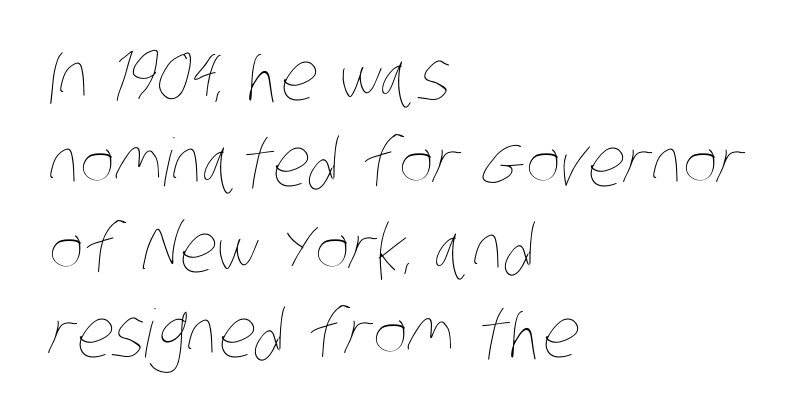
Q: Is the text bold? A: No.
Q: Is the text underlined? A: No.
Q: How is the paragraph aligned? A: Left-aligned.
Q: Is the spacing between letters normal or unusually wide? A: Normal.
Q: Is the spacing between lines tight, normal or loose? A: Normal.
Q: Width (condensed, normal, or wide)? A: Condensed.
Q: Stroke contrast? A: Low.
Q: x-height? A: Large.
Q: Monospaced? A: No.
